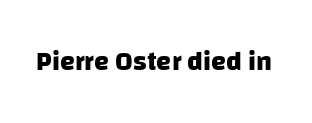
{"bold": "yes", "underline": "no", "letter_spacing": "normal", "letter_spacing_em": 0.0, "glyph_px": 27}
